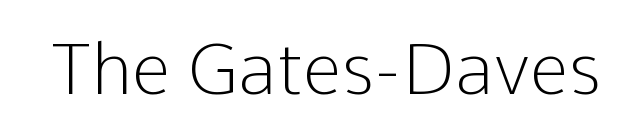
Q: Is the text bold? A: No.
Q: Is the text italic (slanted)? A: No, it is upright.
Q: Is the typeface a serif or a sans-serif typeface? A: Sans-serif.
Q: Is the text underlined? A: No.
Q: Is the spacing between letters normal or unusually wide? A: Normal.
Q: Width (condensed, normal, or wide)? A: Normal.
Q: Stroke contrast? A: Low.
Q: x-height? A: Medium.
Q: Monospaced? A: No.
